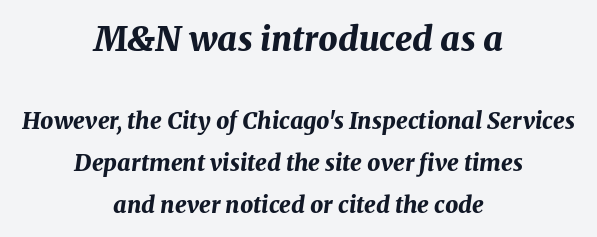
{"italic": "yes", "lean": "right", "slant_degrees": 8, "bold": "yes", "weight": "bold", "width": "normal", "stroke_contrast": "medium", "x_height": "medium", "monospaced": "no", "underline": "no", "align": "center", "line_spacing_ratio": 1.82, "letter_spacing": "normal", "letter_spacing_em": 0.0, "larger_block": "first", "size_ratio": 1.48, "glyph_px": 34}
